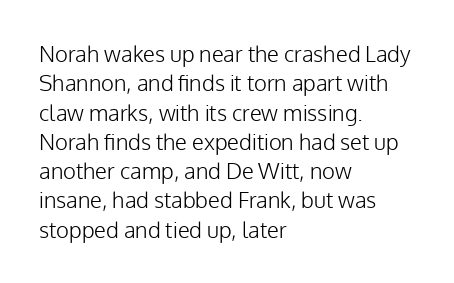
{"italic": "no", "bold": "no", "underline": "no", "align": "left", "line_spacing": "normal", "line_spacing_ratio": 1.33, "letter_spacing": "normal", "letter_spacing_em": 0.0, "glyph_px": 22}
